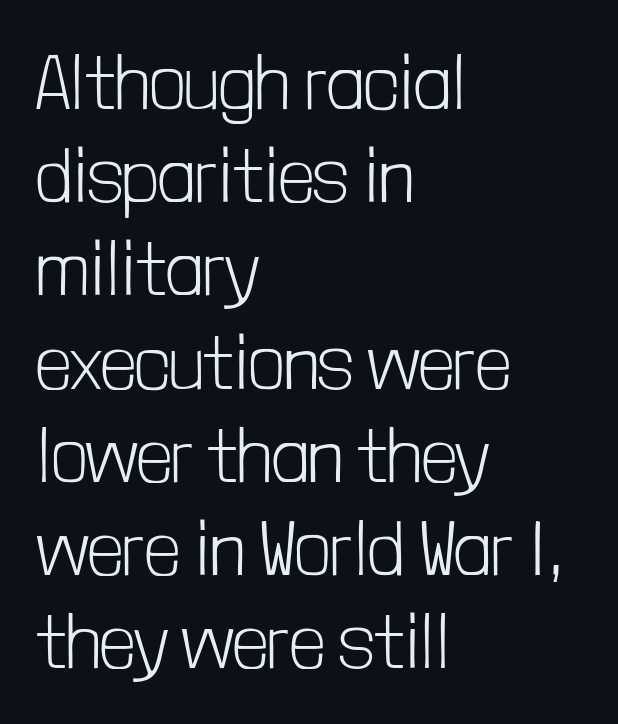
Q: Is the text bold? A: No.
Q: Is the text italic (slanted)? A: No, it is upright.
Q: Is the typeface a serif or a sans-serif typeface? A: Sans-serif.
Q: Is the text underlined? A: No.
Q: How is the paragraph aligned? A: Left-aligned.
Q: Is the spacing between letters normal or unusually wide? A: Normal.
Q: Width (condensed, normal, or wide)? A: Condensed.
Q: Stroke contrast? A: Low.
Q: x-height? A: Medium.
Q: Monospaced? A: No.
